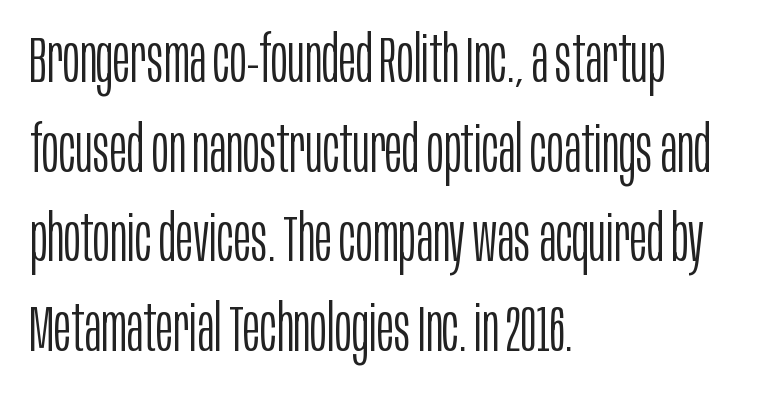
Q: Is the text bold? A: No.
Q: Is the text italic (slanted)? A: No, it is upright.
Q: Is the typeface a serif or a sans-serif typeface? A: Sans-serif.
Q: Is the text underlined? A: No.
Q: How is the paragraph aligned? A: Left-aligned.
Q: Is the spacing between letters normal or unusually wide? A: Normal.
Q: Is the spacing between lines tight, normal or loose? A: Normal.
Q: Width (condensed, normal, or wide)? A: Condensed.
Q: Stroke contrast? A: Low.
Q: x-height? A: Large.
Q: Monospaced? A: No.
